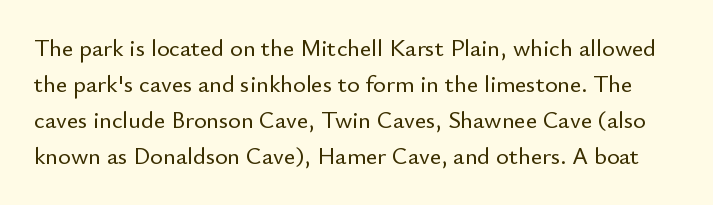
The image shows 24 px text type, upright; set normal line spacing (1.5x), normal letter spacing, not underlined.
